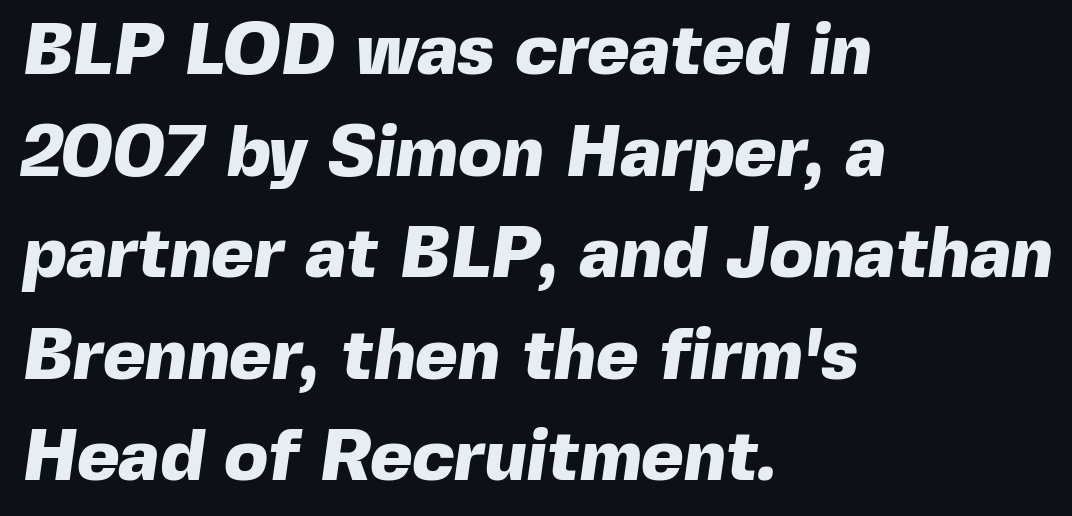
{"serif": "no", "bold": "yes", "weight": "heavy", "width": "normal", "x_height": "medium", "monospaced": "no", "underline": "no", "align": "left", "line_spacing": "normal", "line_spacing_ratio": 1.41, "letter_spacing": "normal", "letter_spacing_em": 0.0, "glyph_px": 72}
